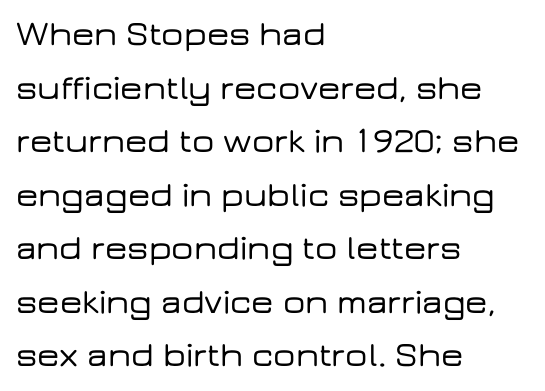
In terms of letterspacing, this is plain default setting. This rendering features lettering with no underline. The vertical gap from one line to the next is medium. You can tell it's not italic because the verticals are truly vertical. Varying glyph widths throughout — classic text-font behaviour.
